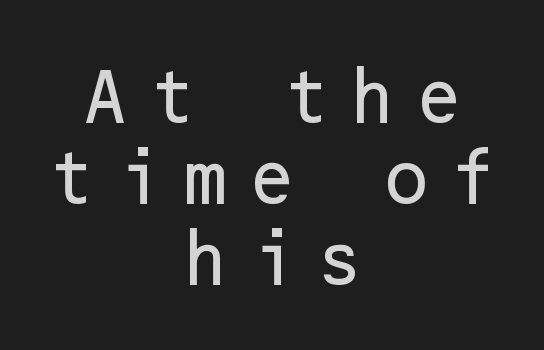
{"serif": "no", "italic": "no", "width": "normal", "stroke_contrast": "low", "x_height": "medium", "underline": "no", "align": "center", "line_spacing": "normal", "line_spacing_ratio": 1.35, "letter_spacing": "wide", "letter_spacing_em": 0.25, "glyph_px": 60}
